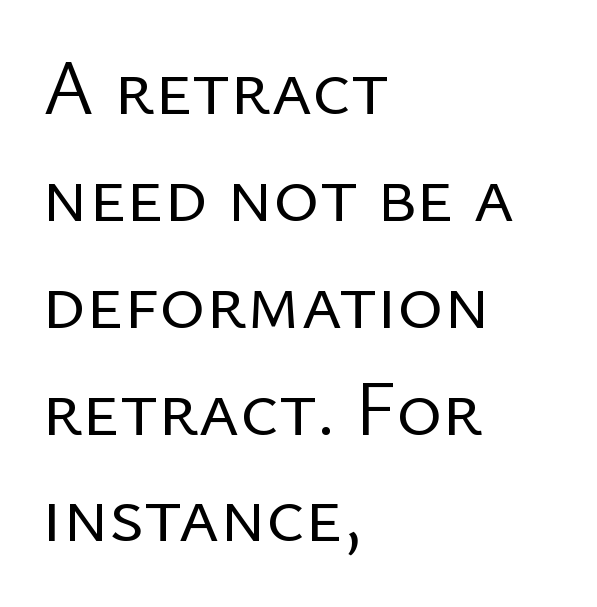
The image shows 78 px regular-weight sans-serif type, upright; set left-aligned, normal line spacing (1.37x), normal letter spacing, not underlined; low stroke contrast and a medium x-height.
